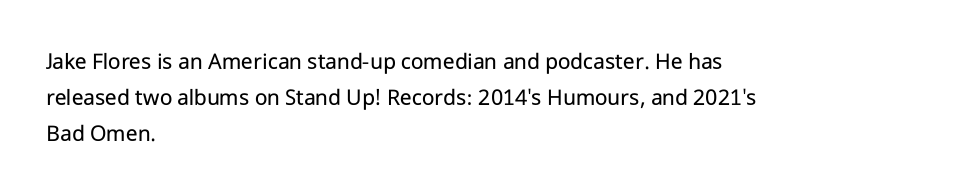
Q: Is the text bold? A: No.
Q: Is the text italic (slanted)? A: No, it is upright.
Q: Is the text underlined? A: No.
Q: How is the paragraph aligned? A: Left-aligned.
Q: Is the spacing between letters normal or unusually wide? A: Normal.
Q: Is the spacing between lines tight, normal or loose? A: Normal.
